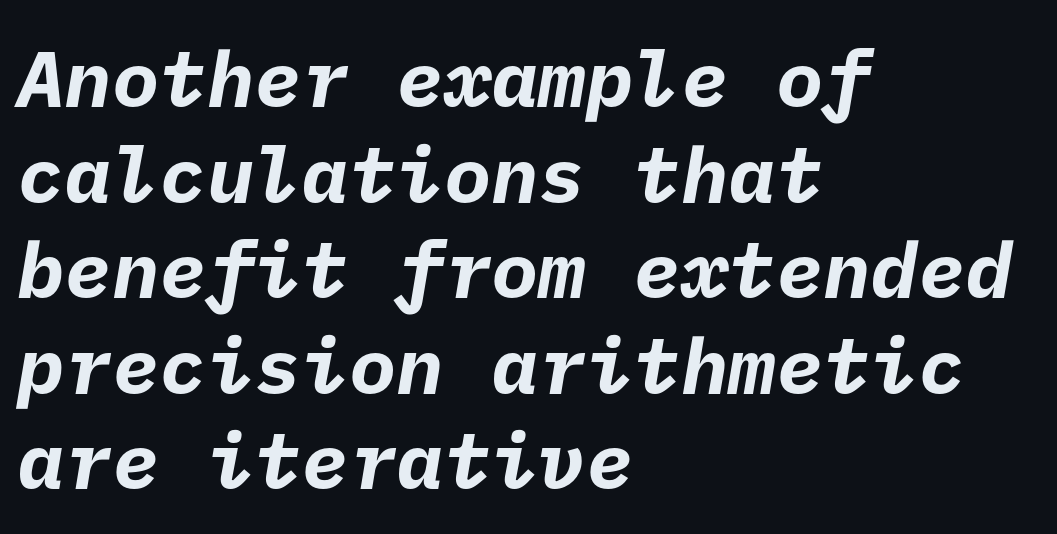
{"serif": "no", "bold": "yes", "weight": "bold", "width": "normal", "stroke_contrast": "low", "x_height": "medium", "underline": "no", "align": "left", "line_spacing_ratio": 1.21, "letter_spacing": "normal", "letter_spacing_em": 0.0, "glyph_px": 79}
